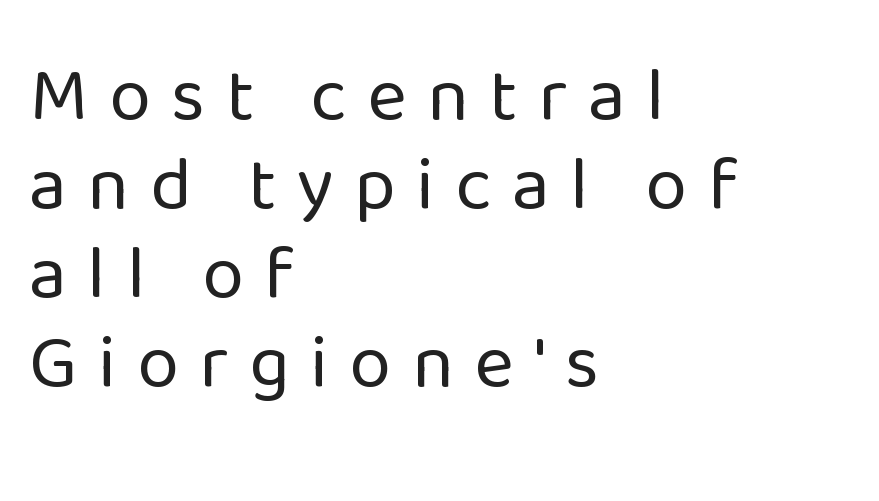
Q: Is the text bold? A: No.
Q: Is the text italic (slanted)? A: No, it is upright.
Q: Is the typeface a serif or a sans-serif typeface? A: Sans-serif.
Q: Is the text underlined? A: No.
Q: How is the paragraph aligned? A: Left-aligned.
Q: Is the spacing between letters normal or unusually wide? A: Unusually wide.
Q: Width (condensed, normal, or wide)? A: Normal.
Q: Stroke contrast? A: Low.
Q: x-height? A: Medium.
Q: Monospaced? A: No.
